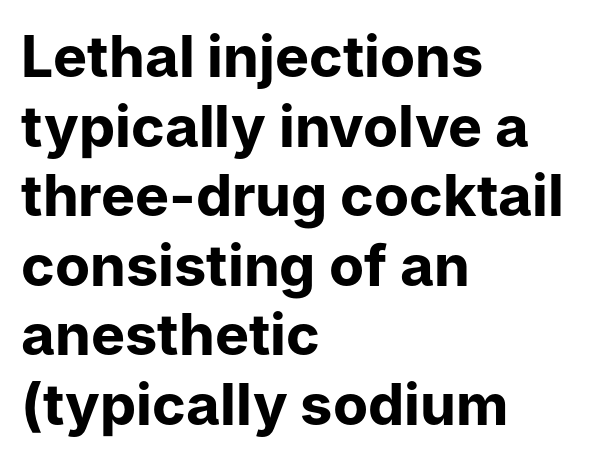
{"serif": "no", "italic": "no", "bold": "yes", "weight": "bold", "width": "normal", "stroke_contrast": "low", "x_height": "medium", "monospaced": "no", "underline": "no", "align": "left", "line_spacing_ratio": 1.22, "letter_spacing": "normal", "letter_spacing_em": 0.0, "glyph_px": 57}
